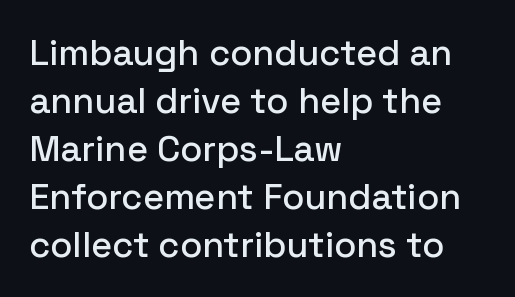
Q: Is the text italic (slanted)? A: No, it is upright.
Q: Is the typeface a serif or a sans-serif typeface? A: Sans-serif.
Q: Is the text underlined? A: No.
Q: How is the paragraph aligned? A: Left-aligned.
Q: Is the spacing between letters normal or unusually wide? A: Normal.
Q: Is the spacing between lines tight, normal or loose? A: Normal.
Q: Width (condensed, normal, or wide)? A: Normal.
Q: Stroke contrast? A: Low.
Q: x-height? A: Medium.
Q: Monospaced? A: No.
